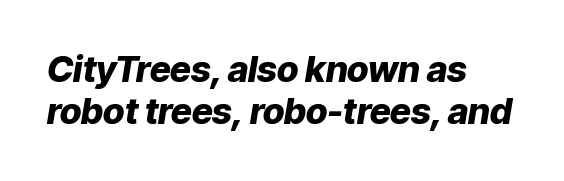
These words are printed bold, with thick strokes throughout. You can tell it's italic because the verticals aren't actually vertical. Just letters on the line, the space beneath them empty. A typesetter would call this proportional, since set widths differ per character. A student would call this left alignment; a typographer would say flush left, rag right. The rendering keeps characters at their native spacing.
